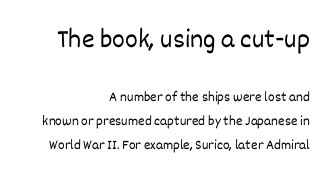
How are the letters spaced? Ordinarily, with no added tracking. The paragraph shown leans on its right margin. The letters stand upright; this is a roman face. Caption: face not bold, strokes unweighted. A bare baseline throughout the passage. You get the large type first, then a drop to smaller type.
